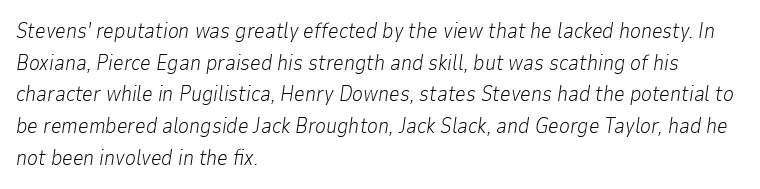
Q: Is the text bold? A: No.
Q: Is the text italic (slanted)? A: Yes, it leans right by about 9 degrees.
Q: Is the text underlined? A: No.
Q: How is the paragraph aligned? A: Left-aligned.
Q: Is the spacing between letters normal or unusually wide? A: Normal.
Q: Is the spacing between lines tight, normal or loose? A: Normal.
